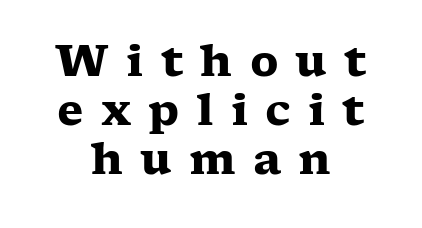
You could only call the tracking loose — the letters float apart. Descenders hang freely into open space. I'd call this a serif setting — the letters wear small feet. Think of a printed novel: that variable character pitch is what you see here. Cramped leading.
